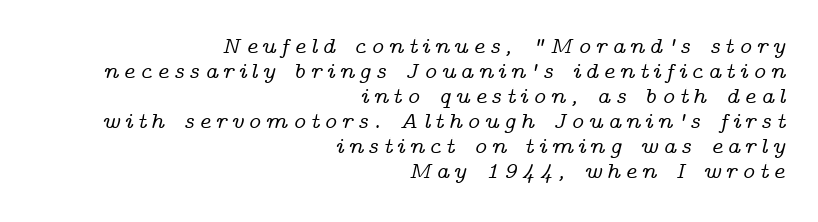
The image shows 23 px text type, italic (leaning right); set right-aligned, tight line spacing (1.09x), not underlined.
